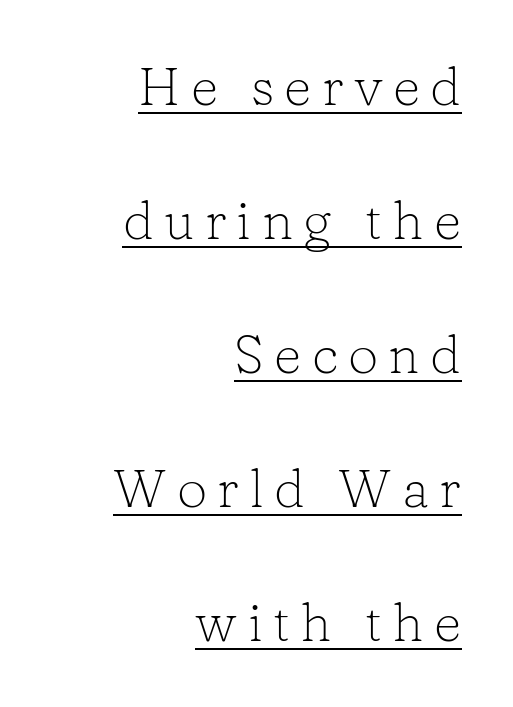
{"serif": "yes", "italic": "no", "bold": "no", "weight": "light", "width": "normal", "stroke_contrast": "low", "x_height": "medium", "monospaced": "no", "underline": "yes", "align": "right", "line_spacing": "loose", "line_spacing_ratio": 2.48, "glyph_px": 54}
